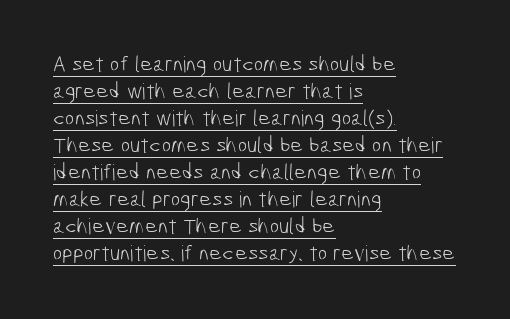
{"bold": "no", "underline": "yes", "align": "left", "line_spacing_ratio": 1.23, "letter_spacing": "normal", "letter_spacing_em": 0.0, "glyph_px": 22}
